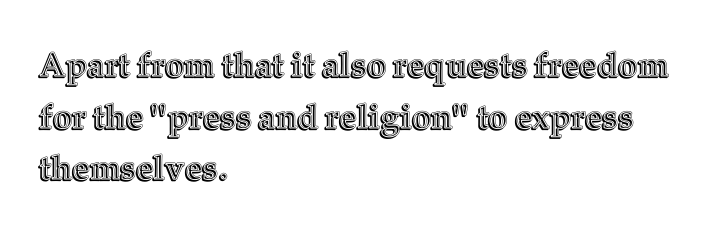
Proportional: the letters do not fall into vertical columns. Type without underlining. Summary of vertical rhythm: regular, with standard interline spacing. One-word summary of the alignment: left. The lettering holds an erect, upright posture throughout. You could call the tracking neutral — neither tight nor loose.
